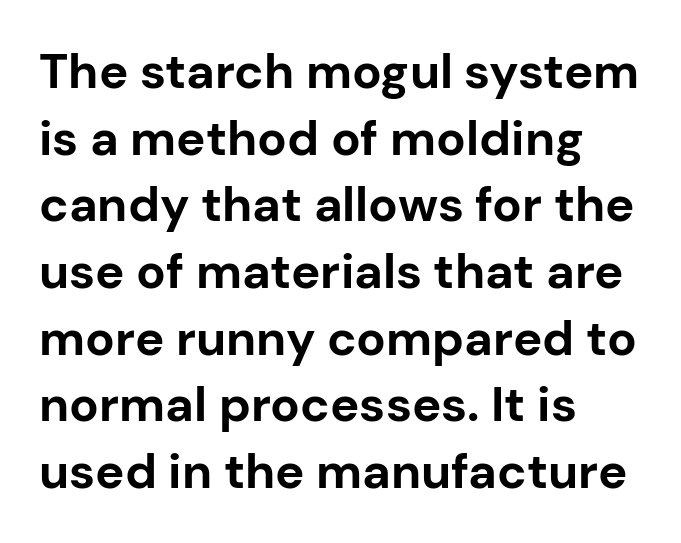
Q: Is the text bold? A: Yes.
Q: Is the text italic (slanted)? A: No, it is upright.
Q: Is the typeface a serif or a sans-serif typeface? A: Sans-serif.
Q: Is the text underlined? A: No.
Q: How is the paragraph aligned? A: Left-aligned.
Q: Is the spacing between letters normal or unusually wide? A: Normal.
Q: Is the spacing between lines tight, normal or loose? A: Normal.
Q: Width (condensed, normal, or wide)? A: Normal.
Q: Stroke contrast? A: Low.
Q: x-height? A: Medium.
Q: Monospaced? A: No.
